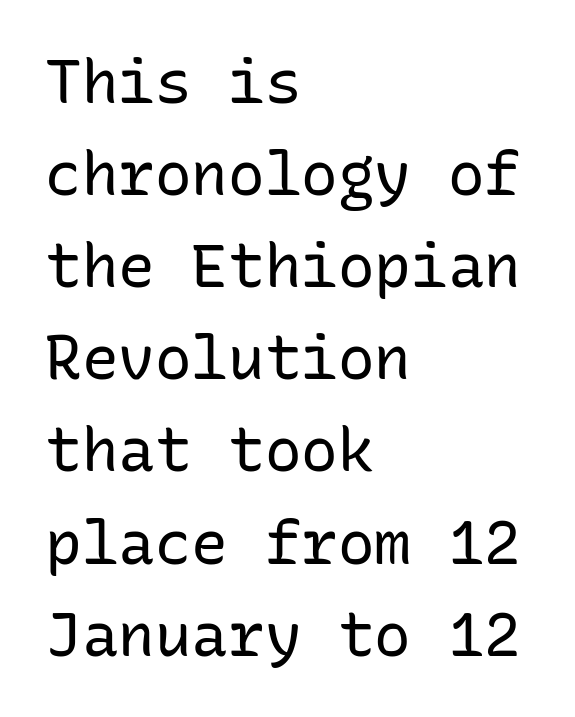
You could count columns in this text — the font is strictly monospaced. Quick note: not italic, upright. You could call the tracking neutral — neither tight nor loose. In CSS terms this would be text-align: left. The face looks like a standard text weight, possibly lighter. Letterform terminals end flat and unadorned throughout the passage.
